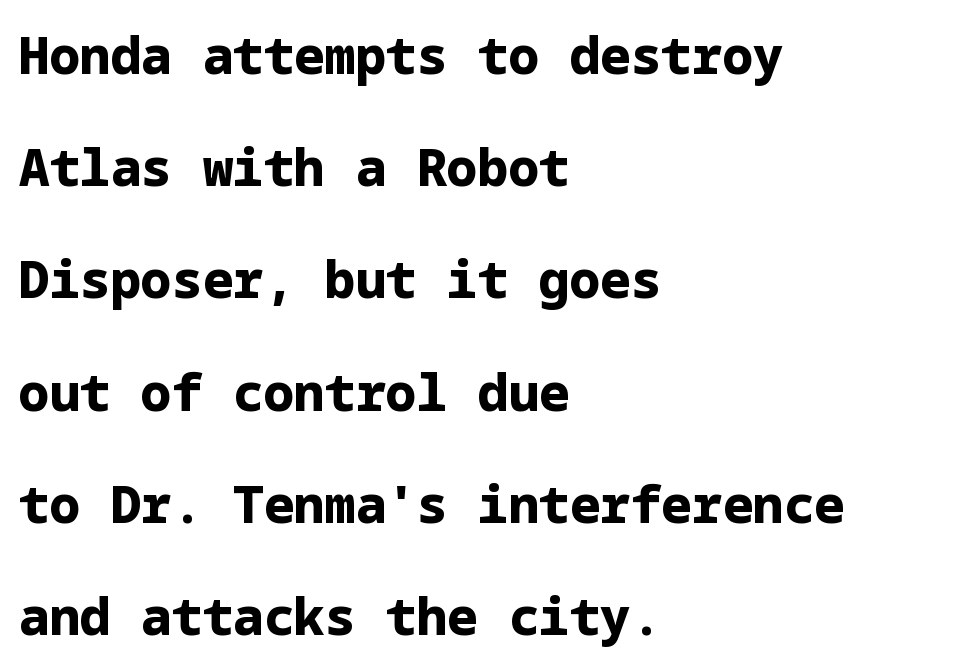
Q: Is the text bold? A: Yes.
Q: Is the text italic (slanted)? A: No, it is upright.
Q: Is the typeface a serif or a sans-serif typeface? A: Sans-serif.
Q: Is the text underlined? A: No.
Q: How is the paragraph aligned? A: Left-aligned.
Q: Is the spacing between letters normal or unusually wide? A: Normal.
Q: Is the spacing between lines tight, normal or loose? A: Loose.
Q: Width (condensed, normal, or wide)? A: Normal.
Q: Stroke contrast? A: Low.
Q: x-height? A: Medium.
